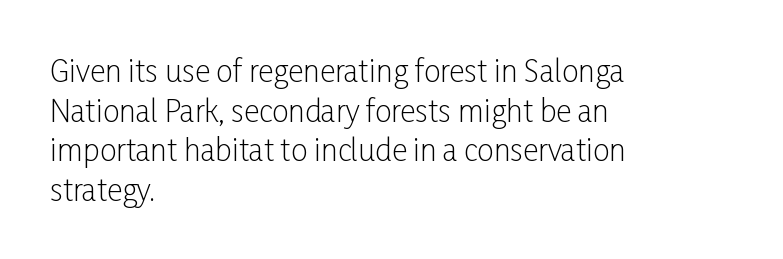
Ordinary non-slanted type is in use. A bare baseline throughout the passage. The line-height multiplier appears to be the usual default. If you drew a ruler down the left edge, every line would touch it. The weight tops out at a normal text grade.
